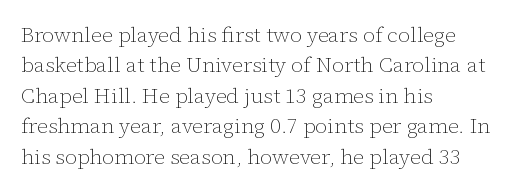
{"italic": "no", "bold": "no", "underline": "no", "align": "left", "line_spacing": "normal", "line_spacing_ratio": 1.45, "letter_spacing": "normal", "letter_spacing_em": 0.0, "glyph_px": 21}
